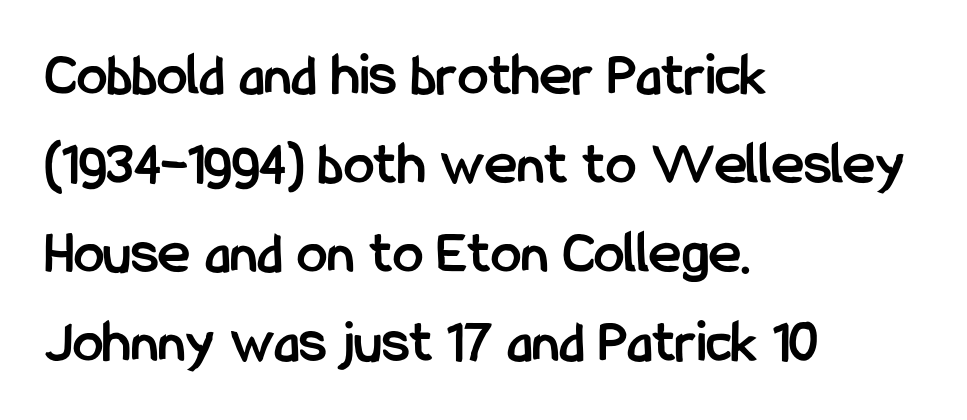
In CSS terms this would be text-align: left. Lines of text with bare space underneath. Nope, no serifs anywhere on these letters. Is there much room between lines? A standard amount, neither cramped nor airy.
